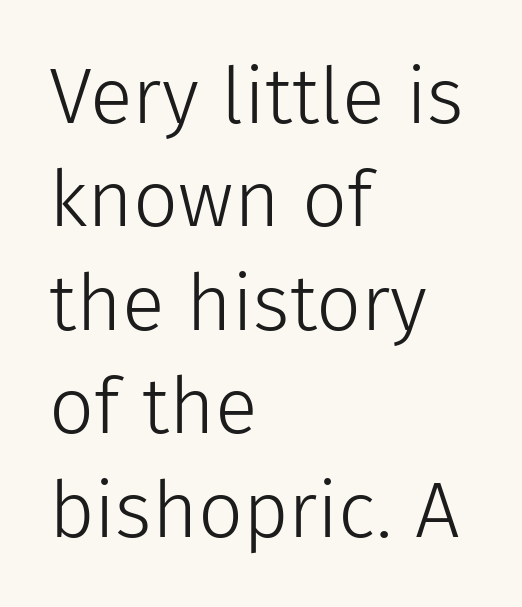
{"serif": "no", "italic": "no", "bold": "no", "weight": "light", "width": "normal", "stroke_contrast": "low", "x_height": "medium", "monospaced": "no", "underline": "no", "align": "left", "line_spacing": "normal", "line_spacing_ratio": 1.31, "letter_spacing": "normal", "letter_spacing_em": 0.0, "glyph_px": 79}
